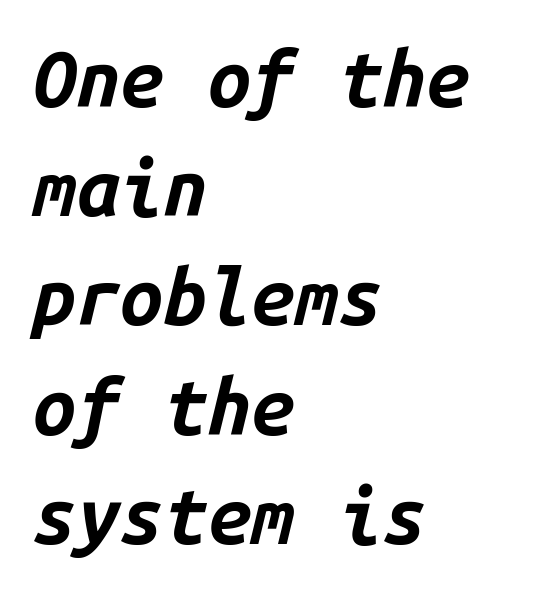
{"italic": "yes", "lean": "right", "slant_degrees": 14, "bold": "yes", "weight": "bold", "width": "normal", "stroke_contrast": "low", "x_height": "medium", "monospaced": "yes", "underline": "no", "align": "left", "line_spacing": "normal", "line_spacing_ratio": 1.4, "letter_spacing": "normal", "letter_spacing_em": 0.0, "glyph_px": 78}
